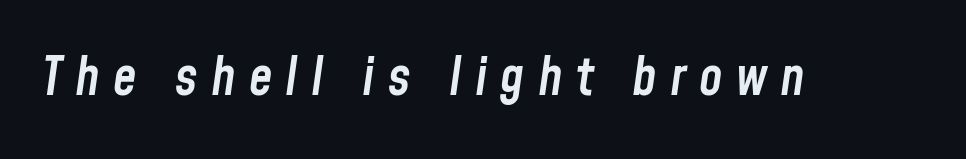
{"italic": "yes", "lean": "right", "slant_degrees": 8, "bold": "semi", "weight": "semibold", "width": "condensed", "stroke_contrast": "low", "x_height": "medium", "monospaced": "no", "underline": "no", "letter_spacing": "wide", "letter_spacing_em": 0.25, "glyph_px": 53}
